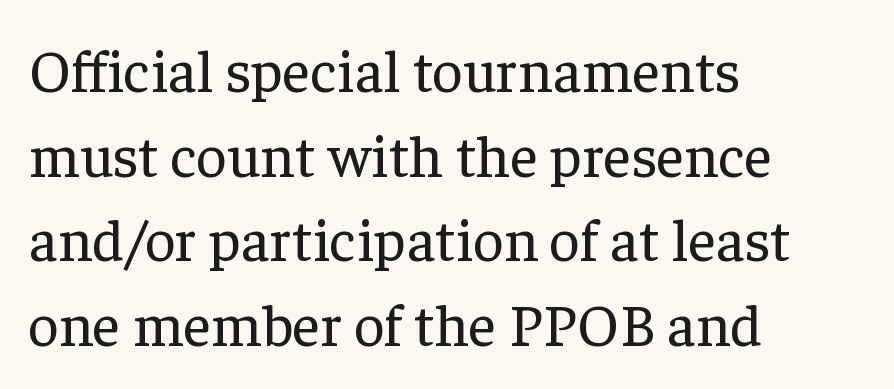
Q: Is the text bold? A: No.
Q: Is the text italic (slanted)? A: No, it is upright.
Q: Is the typeface a serif or a sans-serif typeface? A: Serif.
Q: Is the text underlined? A: No.
Q: How is the paragraph aligned? A: Left-aligned.
Q: Is the spacing between letters normal or unusually wide? A: Normal.
Q: Is the spacing between lines tight, normal or loose? A: Normal.
Q: Width (condensed, normal, or wide)? A: Normal.
Q: Stroke contrast? A: Low.
Q: x-height? A: Medium.
Q: Monospaced? A: No.
